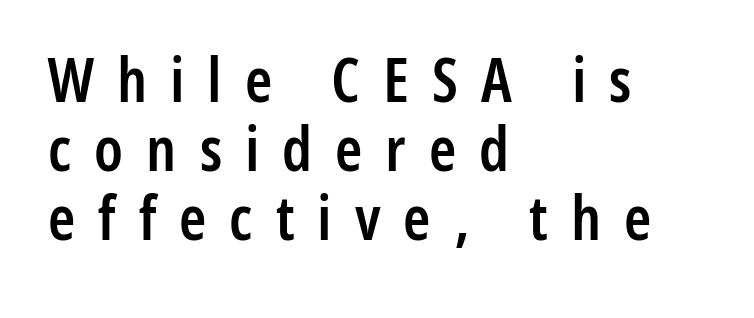
The letters stand straight up with perfectly vertical stems. Any mark beneath the type? The region is blank. Compared with typical body copy, the letter spacing here is much looser. The passage shown is typed in a proportional face where columns would drift. All the whitespace from short lines collects on the right. Whoever set this chose condensed vertical rhythm over breathing room.
